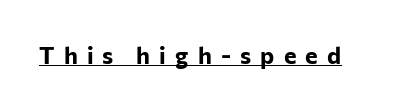
A continuous stroke trails under the words, as in a hyperlink. Chunky letters — that's bold for sure. A roman cut, with each character standing at attention. The tracking jumps out immediately: characters are airy and widely separated.
